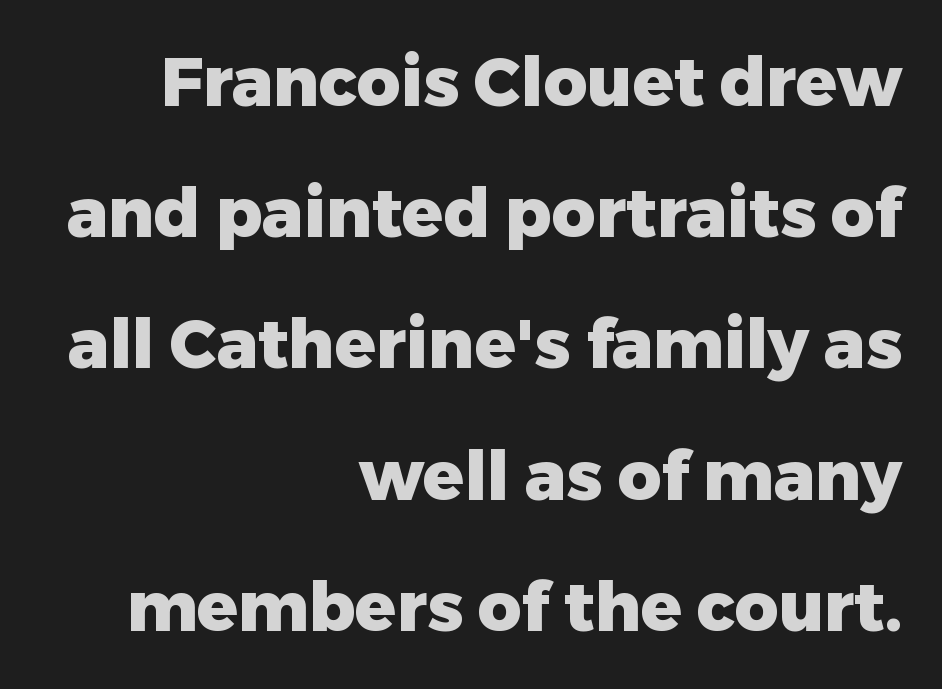
{"serif": "no", "italic": "no", "bold": "yes", "weight": "heavy", "width": "normal", "stroke_contrast": "low", "x_height": "medium", "monospaced": "no", "underline": "no", "align": "right", "line_spacing": "loose", "line_spacing_ratio": 1.93, "letter_spacing": "normal", "letter_spacing_em": 0.0, "glyph_px": 68}
